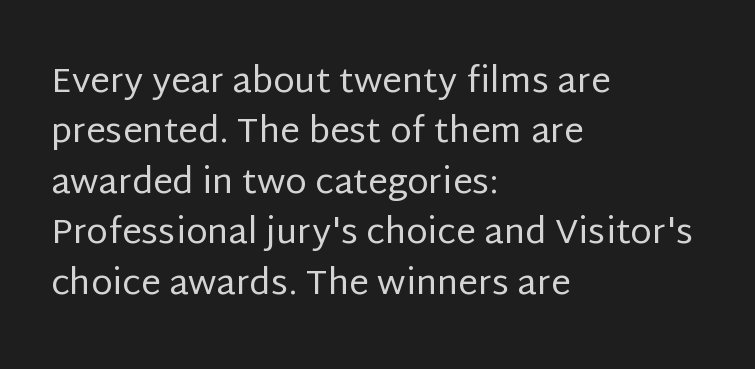
{"serif": "no", "italic": "no", "bold": "no", "weight": "regular", "width": "normal", "stroke_contrast": "low", "x_height": "large", "monospaced": "no", "underline": "no", "align": "left", "line_spacing": "normal", "line_spacing_ratio": 1.44, "letter_spacing": "normal", "letter_spacing_em": 0.0, "glyph_px": 35}
